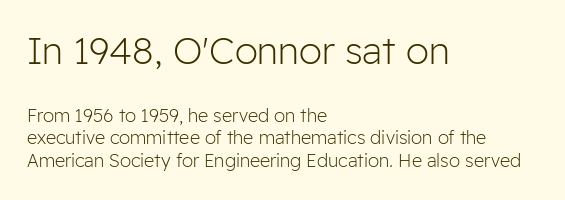
The image shows 37 px light sans-serif type, upright; set left-aligned, normal line spacing (1.27x), normal letter spacing, not underlined; the first (top) block is 2.06x larger; low stroke contrast and a medium x-height.
